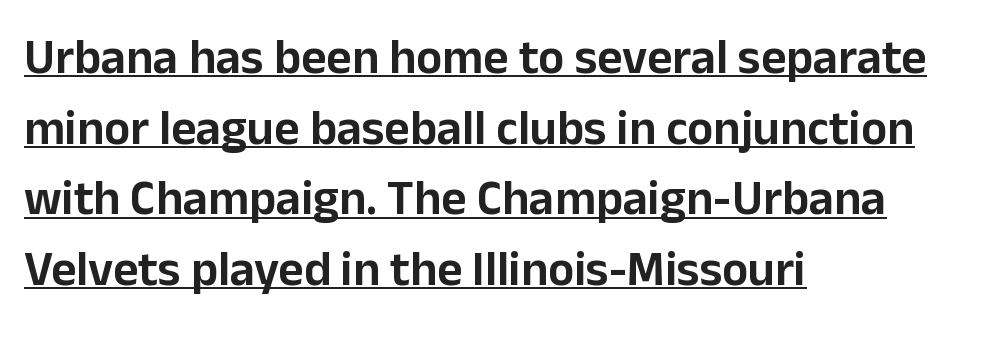
{"serif": "no", "italic": "no", "width": "normal", "stroke_contrast": "low", "x_height": "medium", "monospaced": "no", "underline": "yes", "align": "left", "line_spacing": "normal", "line_spacing_ratio": 1.44, "letter_spacing": "normal", "letter_spacing_em": 0.0, "glyph_px": 49}
